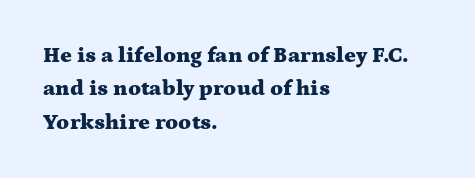
The strip under each line holds only bare page. Between one letter and the next there's only the usual sliver of space. Is there any slant? The stems are plumb. Plenty of ink on the page — the face is bold. Leading matches the norm, producing a regular column.
